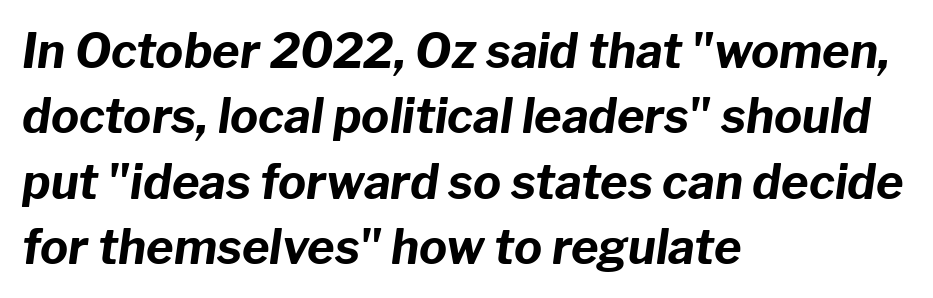
The image shows 47 px bold type, italic (leaning right); set left-aligned, normal line spacing (1.39x), normal letter spacing, not underlined; low stroke contrast and a medium x-height.
